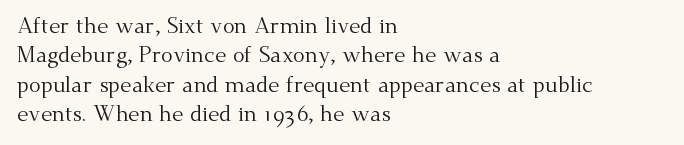
Q: Is the text bold? A: No.
Q: Is the text italic (slanted)? A: No, it is upright.
Q: Is the text underlined? A: No.
Q: How is the paragraph aligned? A: Left-aligned.
Q: Is the spacing between letters normal or unusually wide? A: Normal.
Q: Is the spacing between lines tight, normal or loose? A: Normal.
